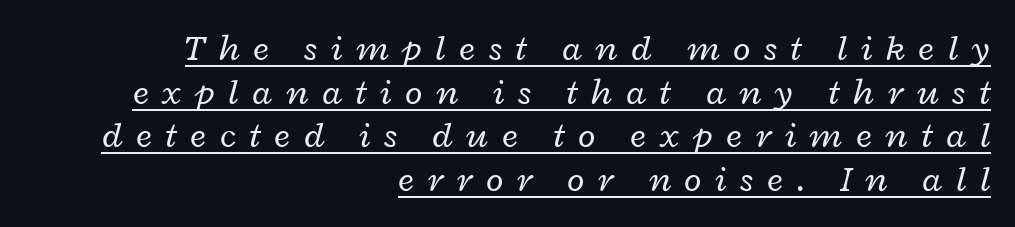
{"italic": "yes", "lean": "right", "slant_degrees": 12, "bold": "no", "weight": "regular", "width": "wide", "stroke_contrast": "low", "x_height": "medium", "monospaced": "no", "underline": "yes", "align": "right", "line_spacing_ratio": 1.21, "letter_spacing": "wide", "letter_spacing_em": 0.38, "glyph_px": 36}
